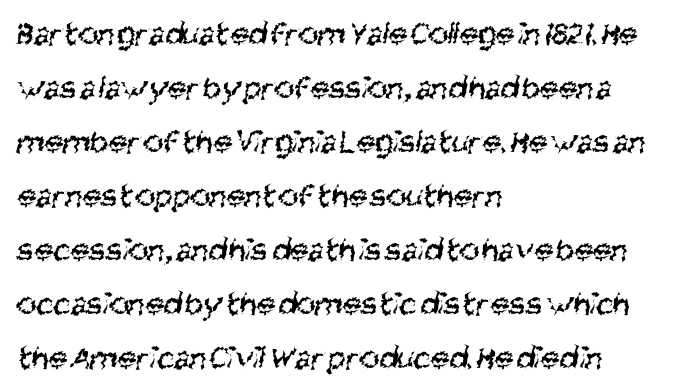
The image shows 34 px regular-weight, condensed sans-serif type; set left-aligned, normal line spacing (1.59x), normal letter spacing, not underlined; medium stroke contrast and a large x-height.
